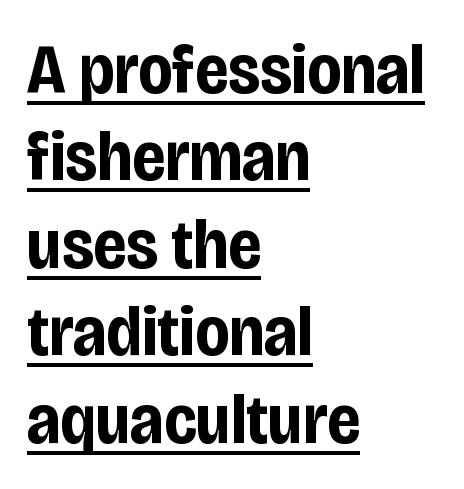
The image shows 70 px bold, condensed sans-serif type, upright; set left-aligned, normal line spacing (1.25x), normal letter spacing, underlined; low stroke contrast and a large x-height.
